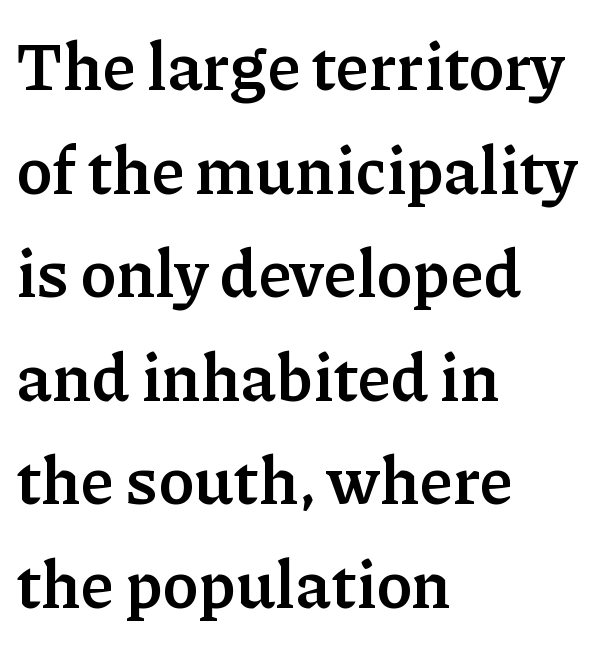
The image shows 66 px semibold serif type, upright; set left-aligned, normal line spacing (1.57x), normal letter spacing, not underlined; low stroke contrast and a medium x-height.
